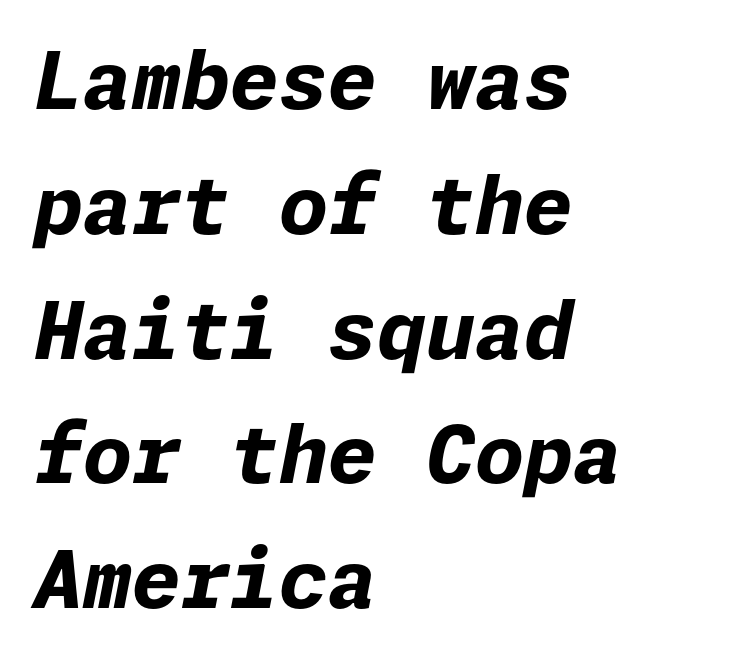
Notice how thick the strokes are: this is what a full bold looks like. Tracking value appears to be zero — textbook default spacing. Compared with ordinary roman type, these characters are visibly tilted. Does the copy run flush right? No — it runs flush left.
